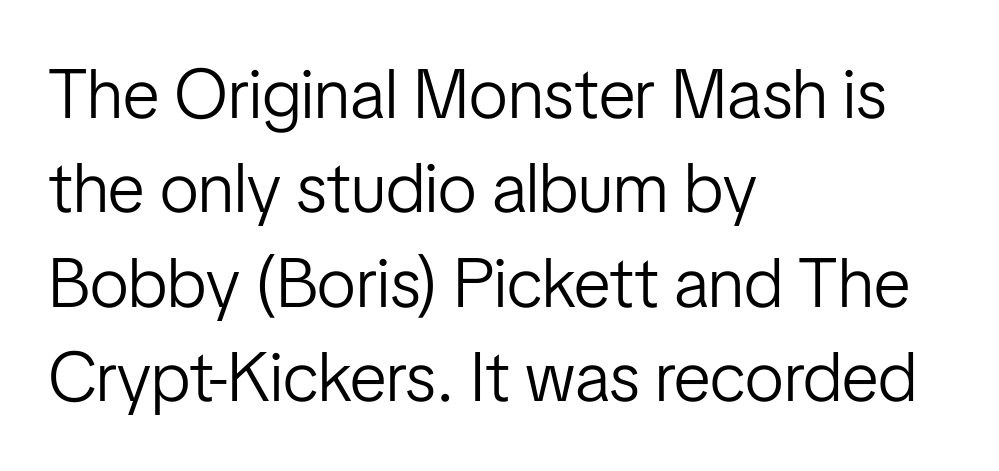
Q: Is the text bold? A: No.
Q: Is the text italic (slanted)? A: No, it is upright.
Q: Is the typeface a serif or a sans-serif typeface? A: Sans-serif.
Q: Is the text underlined? A: No.
Q: How is the paragraph aligned? A: Left-aligned.
Q: Is the spacing between letters normal or unusually wide? A: Normal.
Q: Is the spacing between lines tight, normal or loose? A: Normal.
Q: Width (condensed, normal, or wide)? A: Condensed.
Q: Stroke contrast? A: Low.
Q: x-height? A: Medium.
Q: Monospaced? A: No.
